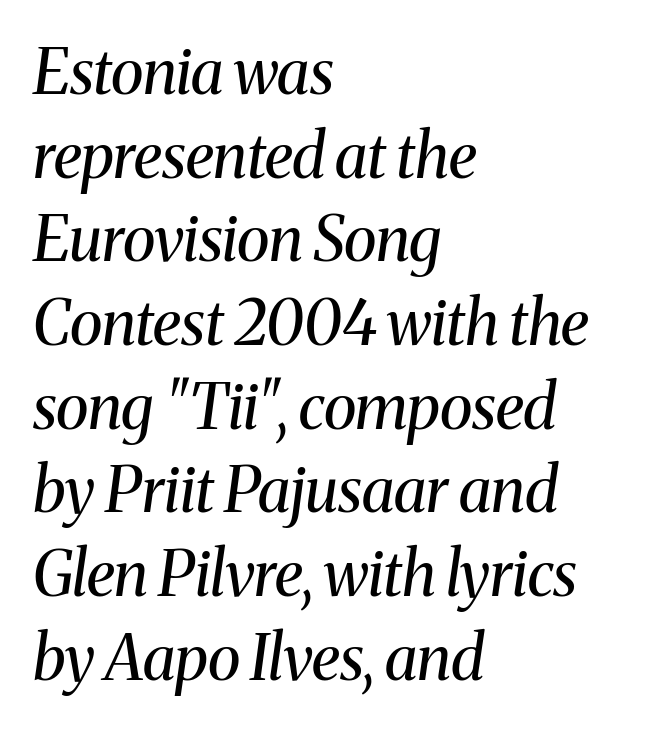
The image shows 62 px regular-weight serif type, italic (leaning right); set left-aligned, normal line spacing (1.35x), normal letter spacing, not underlined; medium stroke contrast and a medium x-height.
